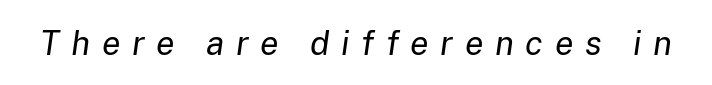
{"italic": "yes", "lean": "right", "slant_degrees": 8, "bold": "no", "weight": "regular", "width": "normal", "stroke_contrast": "low", "x_height": "medium", "monospaced": "no", "underline": "no", "letter_spacing": "wide", "letter_spacing_em": 0.34, "glyph_px": 34}
